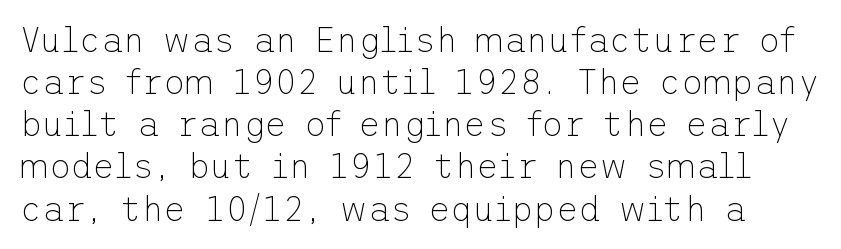
Q: Is the text bold? A: No.
Q: Is the text italic (slanted)? A: No, it is upright.
Q: Is the typeface a serif or a sans-serif typeface? A: Sans-serif.
Q: Is the text underlined? A: No.
Q: Is the spacing between letters normal or unusually wide? A: Normal.
Q: Width (condensed, normal, or wide)? A: Normal.
Q: Stroke contrast? A: Low.
Q: x-height? A: Medium.
